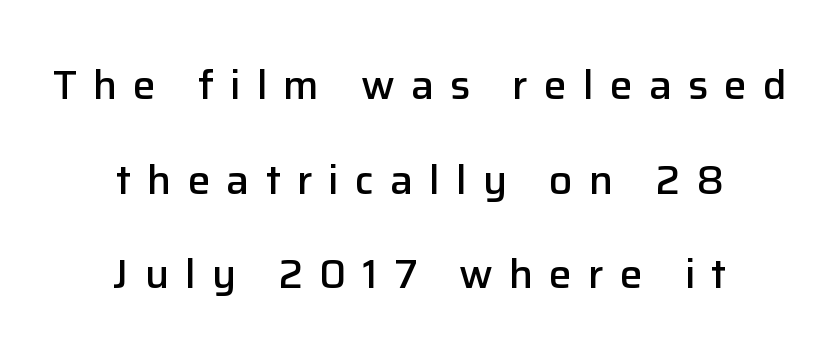
{"serif": "no", "italic": "no", "bold": "semi", "weight": "semibold", "width": "normal", "stroke_contrast": "low", "x_height": "medium", "monospaced": "no", "underline": "no", "align": "center", "line_spacing": "loose", "line_spacing_ratio": 2.31, "letter_spacing": "wide", "letter_spacing_em": 0.39, "glyph_px": 41}
